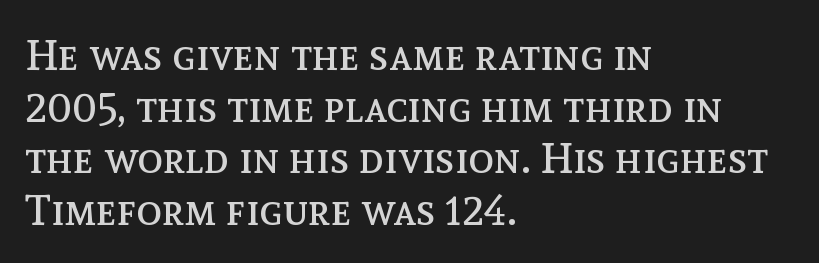
Q: Is the text bold? A: No.
Q: Is the text italic (slanted)? A: No, it is upright.
Q: Is the text underlined? A: No.
Q: How is the paragraph aligned? A: Left-aligned.
Q: Is the spacing between letters normal or unusually wide? A: Normal.
Q: Width (condensed, normal, or wide)? A: Normal.
Q: x-height? A: Medium.
Q: Monospaced? A: No.
